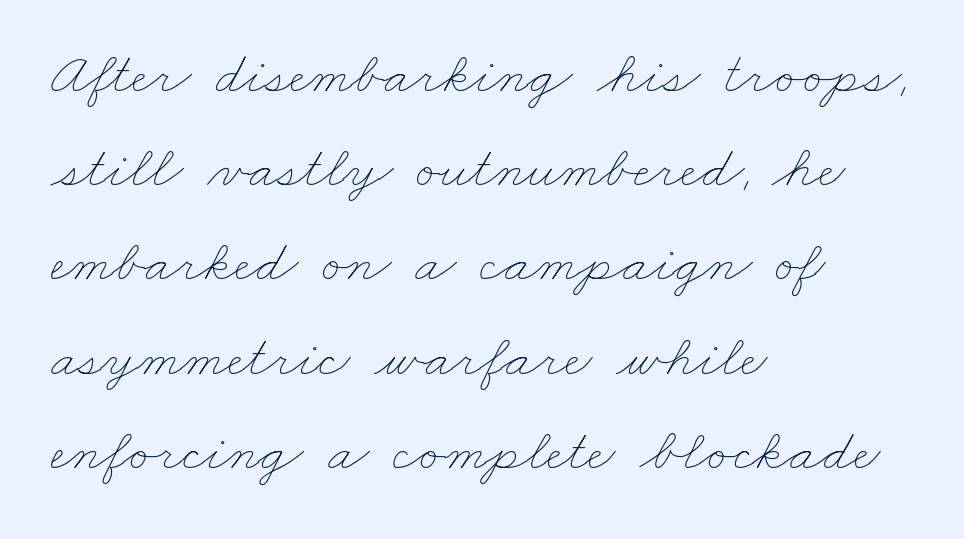
Glance below the letters and you will spot only blank space. Does extra space separate the letters? No, they use regular spacing. Evenly set lines give the paragraph a standard silhouette. Proportional: the letters do not fall into vertical columns. Each line starts at the same left margin while the right side varies. The cut favours lightness, reaching ordinary text weight at its darkest.
